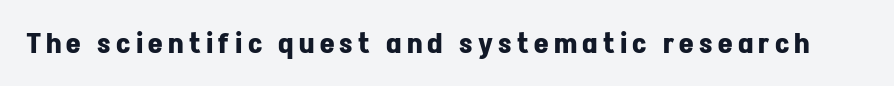
The image shows 28 px bold sans-serif type, upright; set not underlined; low stroke contrast and a medium x-height.
